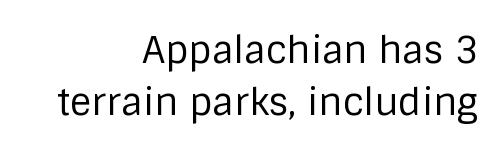
{"serif": "no", "italic": "no", "bold": "no", "weight": "regular", "width": "normal", "stroke_contrast": "low", "x_height": "large", "monospaced": "no", "underline": "no", "align": "right", "line_spacing": "normal", "line_spacing_ratio": 1.4, "letter_spacing": "normal", "letter_spacing_em": 0.0, "glyph_px": 37}
